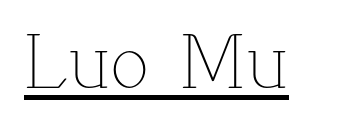
{"italic": "no", "bold": "no", "weight": "thin", "width": "normal", "stroke_contrast": "low", "x_height": "medium", "monospaced": "no", "underline": "yes", "letter_spacing": "normal", "letter_spacing_em": 0.0, "glyph_px": 79}
